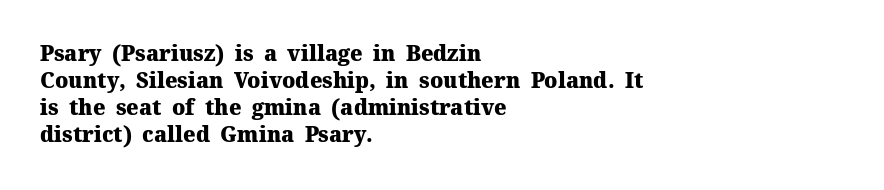
The space directly below the letters is spotless. In terms of leading, this rendering sits right in the middle. Notice how the stems are strictly vertical — no italics here. Honestly, the letter spacing is just normal — you wouldn't notice it. Typesetter's note: full bold, strokes at maximum text heaviness.
